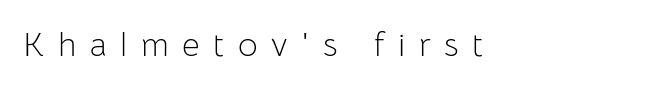
{"serif": "no", "italic": "no", "bold": "no", "weight": "light", "width": "normal", "stroke_contrast": "low", "x_height": "medium", "monospaced": "no", "underline": "no", "letter_spacing": "wide", "letter_spacing_em": 0.4, "glyph_px": 34}
